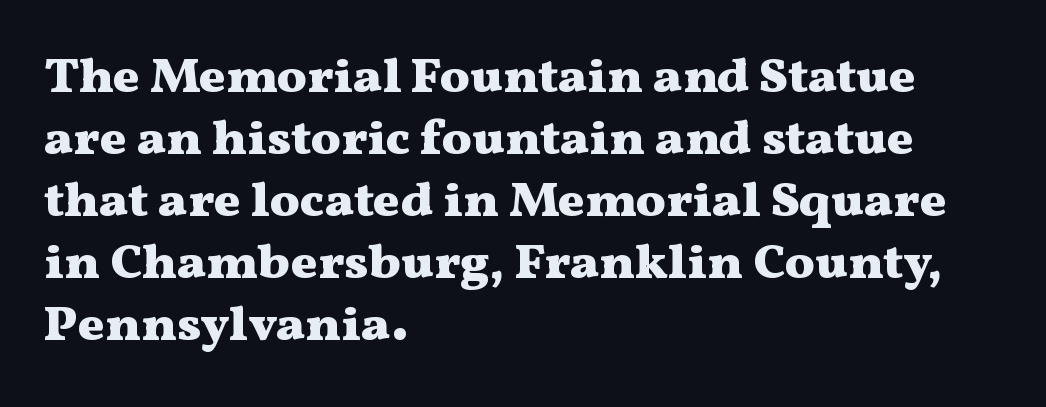
The image shows 50 px heavy, wide serif type, upright; set left-aligned, line spacing 1.24x, normal letter spacing, not underlined; medium stroke contrast and a medium x-height.
